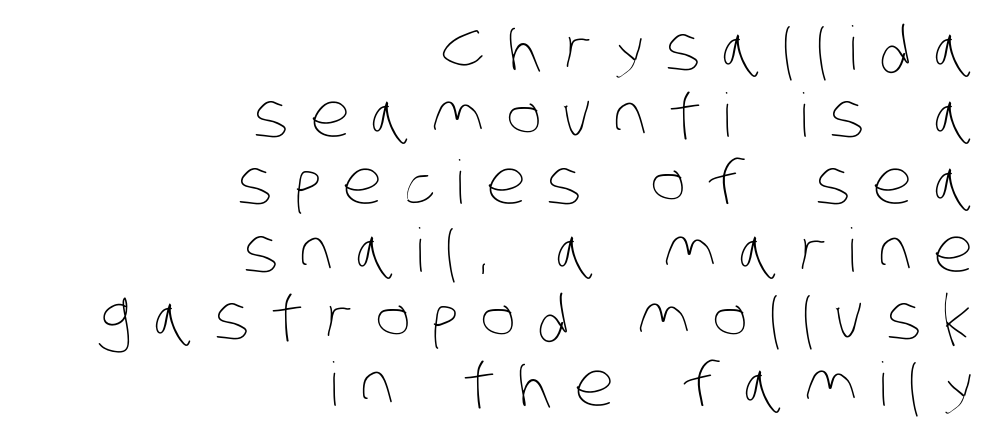
{"bold": "no", "weight": "thin", "width": "condensed", "stroke_contrast": "low", "x_height": "large", "monospaced": "no", "underline": "no", "align": "right", "line_spacing": "tight", "line_spacing_ratio": 1.12, "letter_spacing": "wide", "letter_spacing_em": 0.36, "glyph_px": 60}
